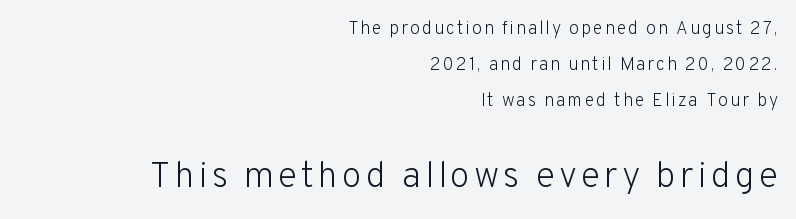
{"serif": "no", "italic": "no", "bold": "no", "weight": "light", "width": "normal", "stroke_contrast": "low", "x_height": "medium", "monospaced": "no", "underline": "no", "align": "right", "line_spacing": "loose", "line_spacing_ratio": 2.0, "larger_block": "second", "size_ratio": 2.0, "glyph_px": 36}
